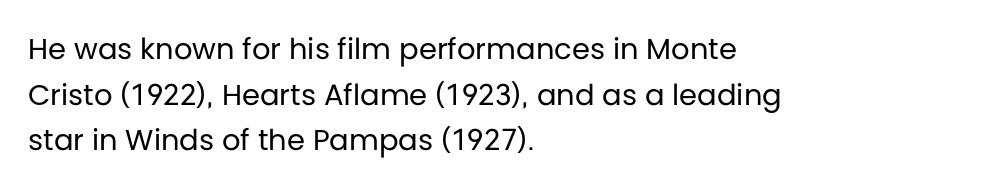
The image shows 29 px regular-weight sans-serif type, upright; set left-aligned, normal line spacing (1.57x), normal letter spacing, not underlined; low stroke contrast and a large x-height.
